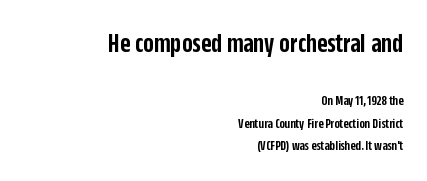
Q: Is the text bold? A: Semi-bold.
Q: Is the text italic (slanted)? A: No, it is upright.
Q: Is the typeface a serif or a sans-serif typeface? A: Sans-serif.
Q: Is the text underlined? A: No.
Q: How is the paragraph aligned? A: Right-aligned.
Q: Is the spacing between letters normal or unusually wide? A: Normal.
Q: Is the spacing between lines tight, normal or loose? A: Normal.
Q: Which block of text is set in a larger size, the first (top) or the second (bottom)? A: The first (top) one.
Q: Width (condensed, normal, or wide)? A: Condensed.
Q: Stroke contrast? A: Low.
Q: x-height? A: Large.
Q: Monospaced? A: No.
